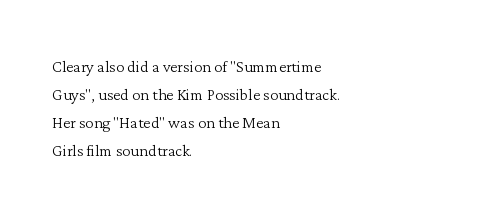
Q: Is the text bold? A: No.
Q: Is the text italic (slanted)? A: No, it is upright.
Q: Is the text underlined? A: No.
Q: How is the paragraph aligned? A: Left-aligned.
Q: Is the spacing between letters normal or unusually wide? A: Normal.
Q: Is the spacing between lines tight, normal or loose? A: Normal.
